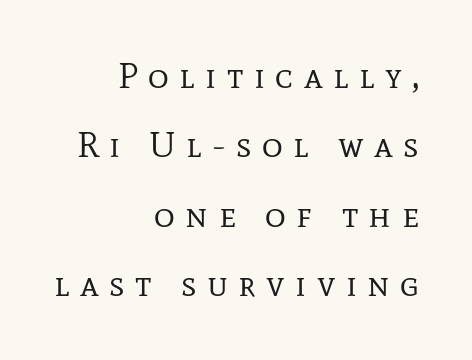
Think of a printed novel: that variable character pitch is what you see here. In terms of letterspacing, this is a distinctly airy, spread setting. Words float on clear page, feet unadorned. It's the straight-up-and-down kind of type.
